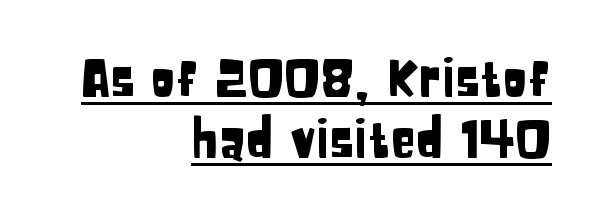
{"serif": "no", "italic": "no", "width": "condensed", "stroke_contrast": "low", "x_height": "large", "monospaced": "no", "underline": "yes", "align": "right", "line_spacing_ratio": 1.19, "letter_spacing": "normal", "letter_spacing_em": 0.0, "glyph_px": 51}
